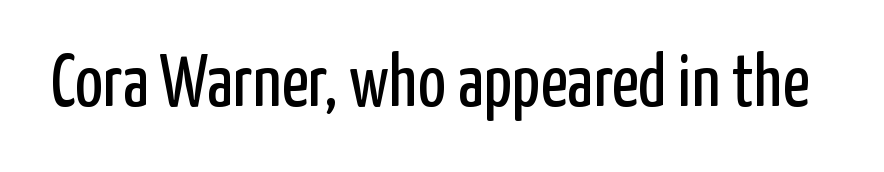
The image shows 74 px regular-weight, condensed sans-serif type, upright; set normal letter spacing, not underlined; low stroke contrast and a medium x-height.
